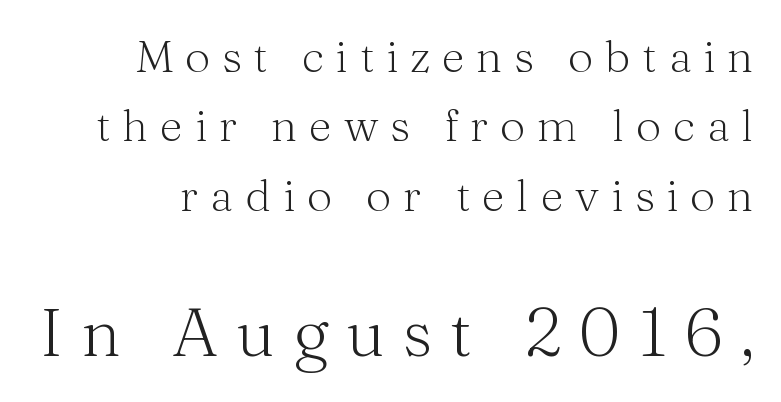
The image shows 68 px light serif type, upright; set normal line spacing (1.54x), unusually wide letter spacing (+0.26 em), not underlined; the second (bottom) block is 1.51x larger; medium stroke contrast and a medium x-height.
